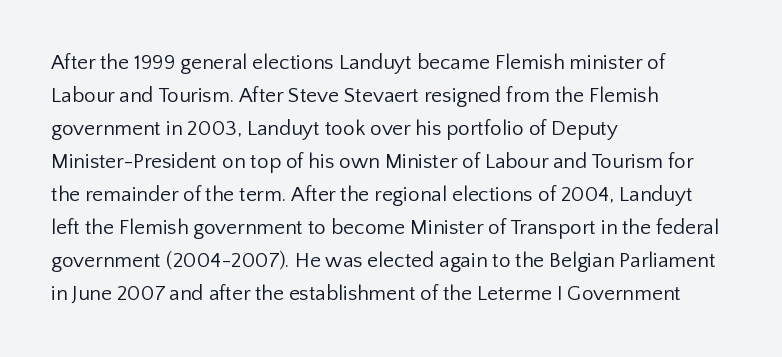
{"italic": "no", "bold": "no", "underline": "no", "align": "left", "line_spacing": "normal", "line_spacing_ratio": 1.57, "letter_spacing": "normal", "letter_spacing_em": 0.0, "glyph_px": 21}
